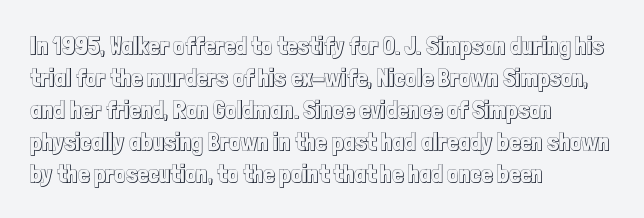
{"italic": "no", "underline": "no", "align": "left", "line_spacing": "normal", "line_spacing_ratio": 1.28, "letter_spacing": "normal", "letter_spacing_em": 0.0, "glyph_px": 25}
